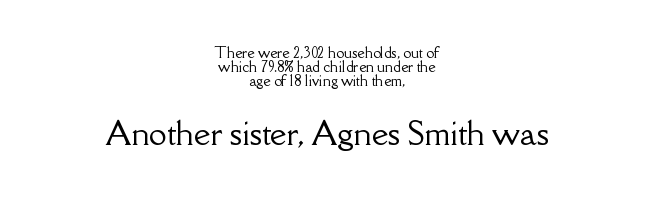
Q: Is the text italic (slanted)? A: No, it is upright.
Q: Is the typeface a serif or a sans-serif typeface? A: Serif.
Q: Is the text underlined? A: No.
Q: How is the paragraph aligned? A: Centered.
Q: Is the spacing between letters normal or unusually wide? A: Normal.
Q: Is the spacing between lines tight, normal or loose? A: Tight.
Q: Which block of text is set in a larger size, the first (top) or the second (bottom)? A: The second (bottom) one.
Q: Width (condensed, normal, or wide)? A: Normal.
Q: Stroke contrast? A: Low.
Q: x-height? A: Small.
Q: Monospaced? A: No.
